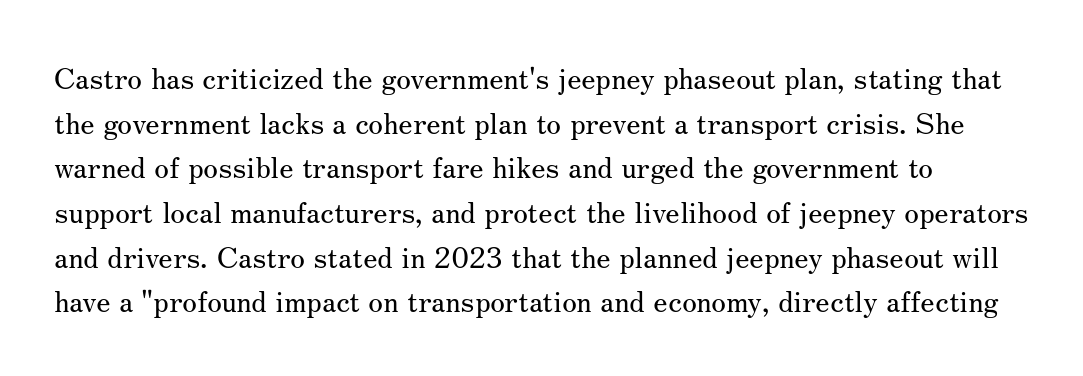
Q: Is the text bold? A: No.
Q: Is the text italic (slanted)? A: No, it is upright.
Q: Is the typeface a serif or a sans-serif typeface? A: Serif.
Q: Is the text underlined? A: No.
Q: Is the spacing between letters normal or unusually wide? A: Normal.
Q: Is the spacing between lines tight, normal or loose? A: Normal.
Q: Width (condensed, normal, or wide)? A: Normal.
Q: Stroke contrast? A: Medium.
Q: x-height? A: Small.
Q: Monospaced? A: No.
